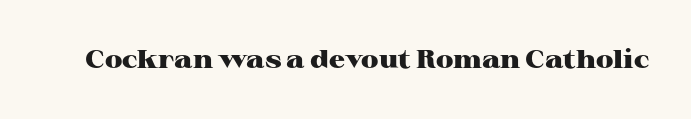
{"italic": "no", "bold": "yes", "underline": "no", "letter_spacing": "normal", "letter_spacing_em": 0.0, "glyph_px": 25}
